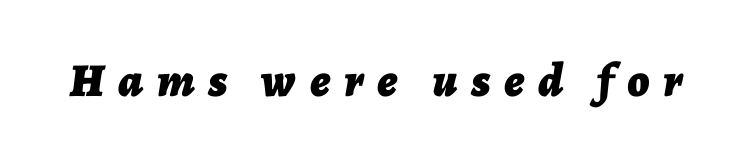
Letters rest on an invisible, unmarked baseline. Characters are canted at an angle relative to the baseline's perpendicular. You could not count columns in this text — the font is proportionally spaced. Inter-character spacing is expanded well beyond the font's built-in metrics.
